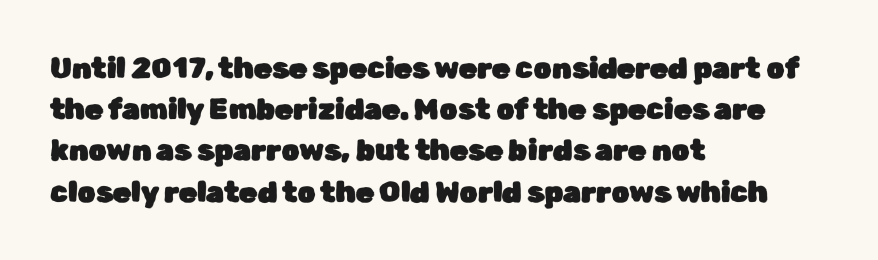
{"serif": "no", "italic": "no", "width": "normal", "stroke_contrast": "low", "x_height": "medium", "monospaced": "no", "underline": "no", "align": "left", "line_spacing": "normal", "line_spacing_ratio": 1.42, "letter_spacing": "normal", "letter_spacing_em": 0.0, "glyph_px": 29}
